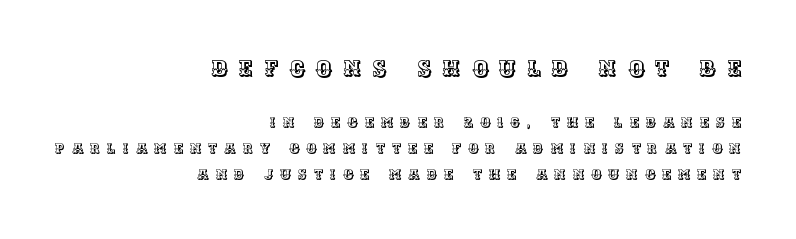
Q: Is the text italic (slanted)? A: No, it is upright.
Q: Is the text underlined? A: No.
Q: How is the paragraph aligned? A: Right-aligned.
Q: Is the spacing between letters normal or unusually wide? A: Unusually wide.
Q: Which block of text is set in a larger size, the first (top) or the second (bottom)? A: The first (top) one.
